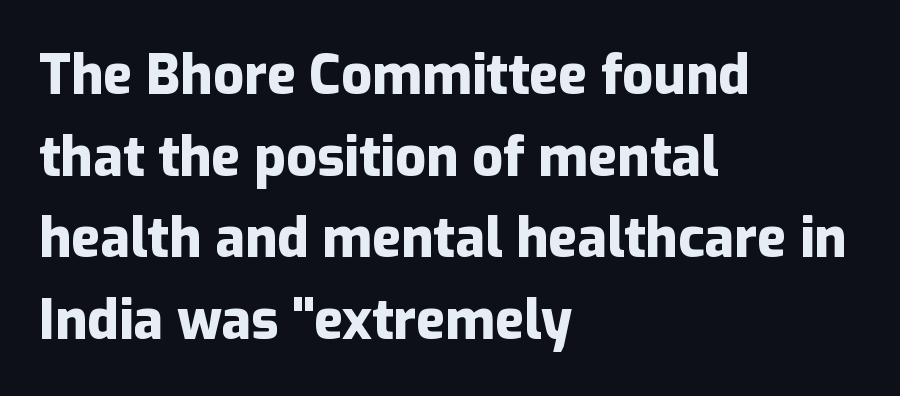
{"serif": "no", "italic": "no", "bold": "yes", "weight": "heavy", "width": "normal", "stroke_contrast": "low", "x_height": "medium", "monospaced": "no", "underline": "no", "align": "left", "line_spacing": "normal", "line_spacing_ratio": 1.51, "letter_spacing": "normal", "letter_spacing_em": 0.0, "glyph_px": 54}
